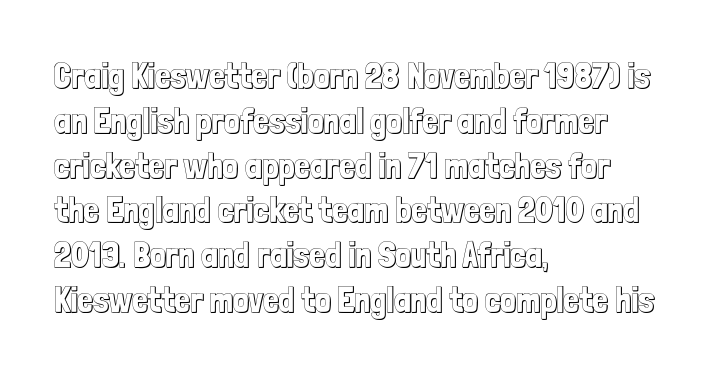
The image shows 35 px condensed type, upright; set left-aligned, normal line spacing (1.28x), normal letter spacing, not underlined; a medium x-height.
